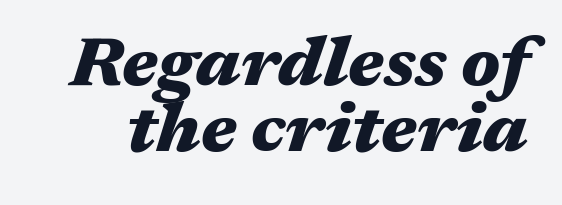
This is oblique type, the kind used for emphasis or titles. Character widths vary here, with narrow letters taking less room than wide ones. Regarding leading, the lines here are crowded together. In terms of weight, the rendering is a true, heavy bold.
